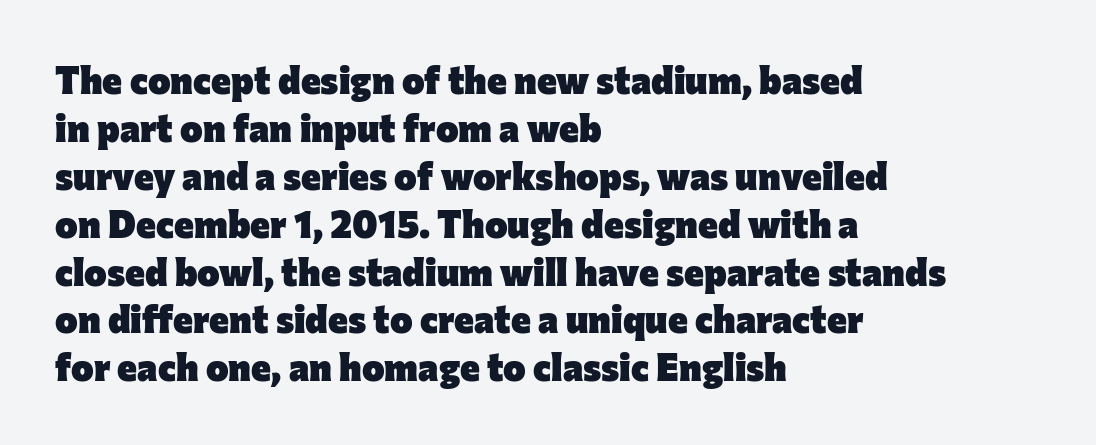
Looks like regular typesetting: each glyph gets only the width it needs. Letterform terminals end flat and unadorned throughout the passage. This sample uses an upright cut, with every glyph sitting square on the baseline. The glyphs are unaccompanied by any horizontal stroke below them.
